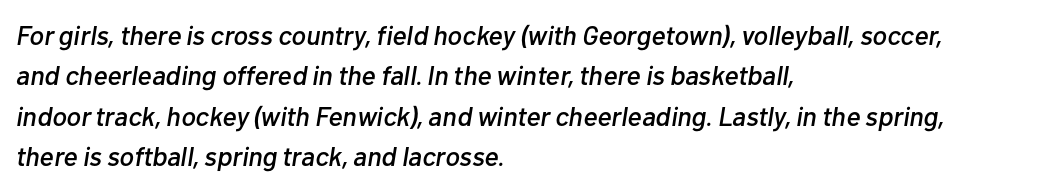
Baseline-to-baseline distance is the conventional proportion of letter height. This is oblique type, the kind used for emphasis or titles. No extra tracking has been applied to these lines. Letters rest on an invisible, unmarked baseline.
